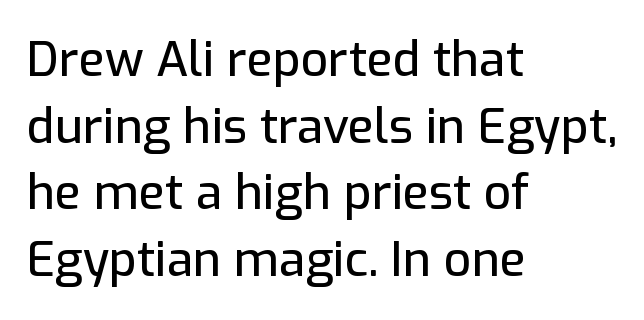
{"serif": "no", "italic": "no", "width": "normal", "stroke_contrast": "low", "x_height": "medium", "monospaced": "no", "underline": "no", "align": "left", "line_spacing": "normal", "line_spacing_ratio": 1.39, "letter_spacing": "normal", "letter_spacing_em": 0.0, "glyph_px": 48}
